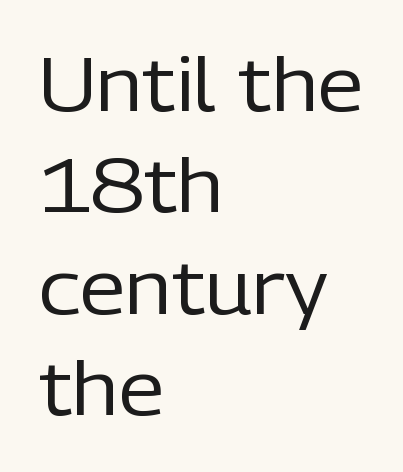
{"serif": "no", "italic": "no", "bold": "no", "weight": "regular", "width": "normal", "stroke_contrast": "low", "x_height": "medium", "monospaced": "no", "underline": "no", "align": "left", "line_spacing": "normal", "line_spacing_ratio": 1.37, "letter_spacing": "normal", "letter_spacing_em": 0.0, "glyph_px": 74}
